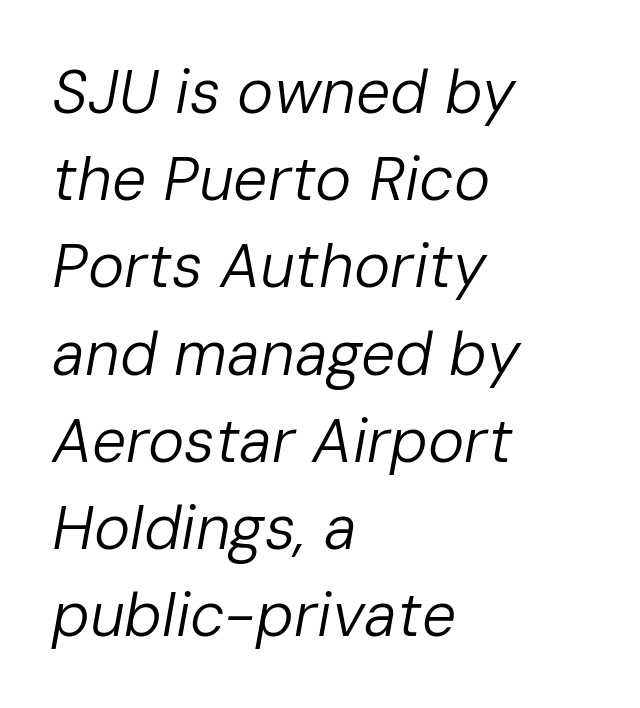
Q: Is the text bold? A: No.
Q: Is the text italic (slanted)? A: Yes, it leans right by about 10 degrees.
Q: Is the text underlined? A: No.
Q: How is the paragraph aligned? A: Left-aligned.
Q: Is the spacing between letters normal or unusually wide? A: Normal.
Q: Is the spacing between lines tight, normal or loose? A: Normal.
Q: Width (condensed, normal, or wide)? A: Normal.
Q: Stroke contrast? A: Low.
Q: x-height? A: Medium.
Q: Monospaced? A: No.
